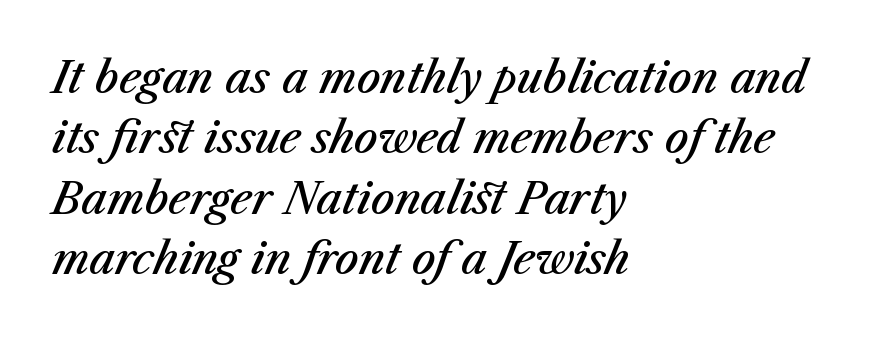
{"italic": "yes", "lean": "right", "slant_degrees": 23, "bold": "semi", "weight": "semibold", "width": "normal", "stroke_contrast": "medium", "x_height": "medium", "monospaced": "no", "underline": "no", "align": "left", "line_spacing": "normal", "line_spacing_ratio": 1.44, "letter_spacing": "normal", "letter_spacing_em": 0.0, "glyph_px": 42}
